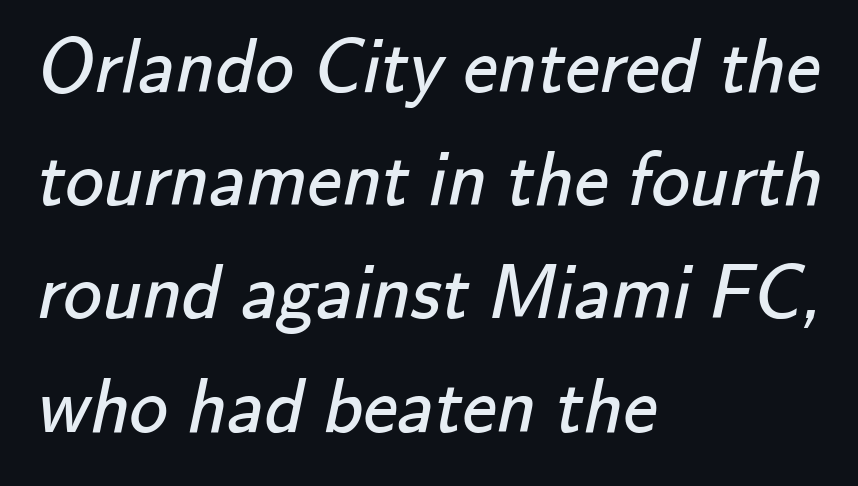
These lines are composed in type without serifs. Which margin do the lines hug? The left one — the right edge is uneven. The space beneath each line is pristine and unruled. The passage shown is typed in a proportional face where columns would drift. On a weight scale, this lands at 450 or below.
